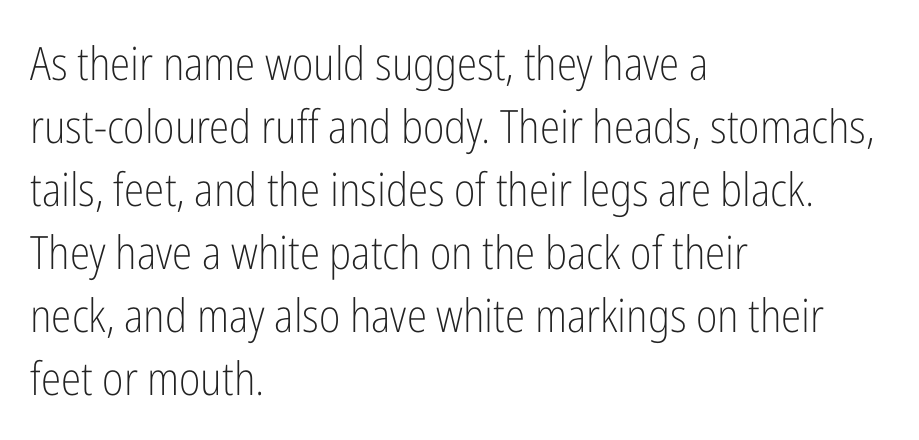
{"serif": "no", "italic": "no", "bold": "no", "weight": "light", "width": "condensed", "stroke_contrast": "low", "x_height": "medium", "monospaced": "no", "underline": "no", "align": "left", "line_spacing": "normal", "line_spacing_ratio": 1.37, "letter_spacing": "normal", "letter_spacing_em": 0.0, "glyph_px": 46}
